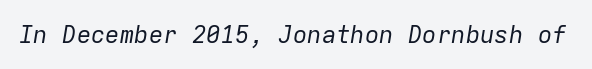
{"italic": "yes", "lean": "right", "slant_degrees": 9, "bold": "no", "underline": "no", "letter_spacing": "normal", "letter_spacing_em": 0.0, "glyph_px": 24}
